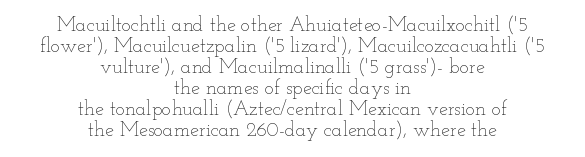
Q: Is the text bold? A: No.
Q: Is the text italic (slanted)? A: No, it is upright.
Q: Is the text underlined? A: No.
Q: How is the paragraph aligned? A: Centered.
Q: Is the spacing between letters normal or unusually wide? A: Normal.
Q: Is the spacing between lines tight, normal or loose? A: Tight.
